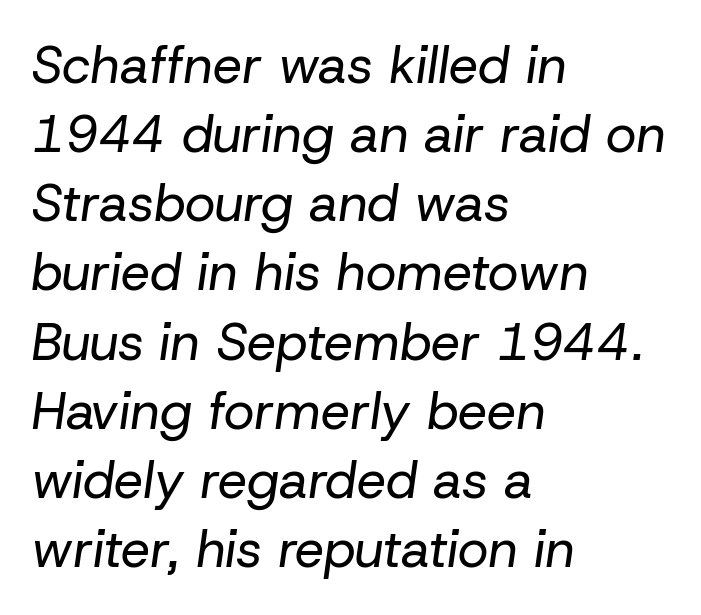
Q: Is the text bold? A: No.
Q: Is the text italic (slanted)? A: Yes, it leans right by about 8 degrees.
Q: Is the text underlined? A: No.
Q: How is the paragraph aligned? A: Left-aligned.
Q: Is the spacing between letters normal or unusually wide? A: Normal.
Q: Is the spacing between lines tight, normal or loose? A: Normal.
Q: Width (condensed, normal, or wide)? A: Normal.
Q: Stroke contrast? A: Low.
Q: x-height? A: Medium.
Q: Monospaced? A: No.
